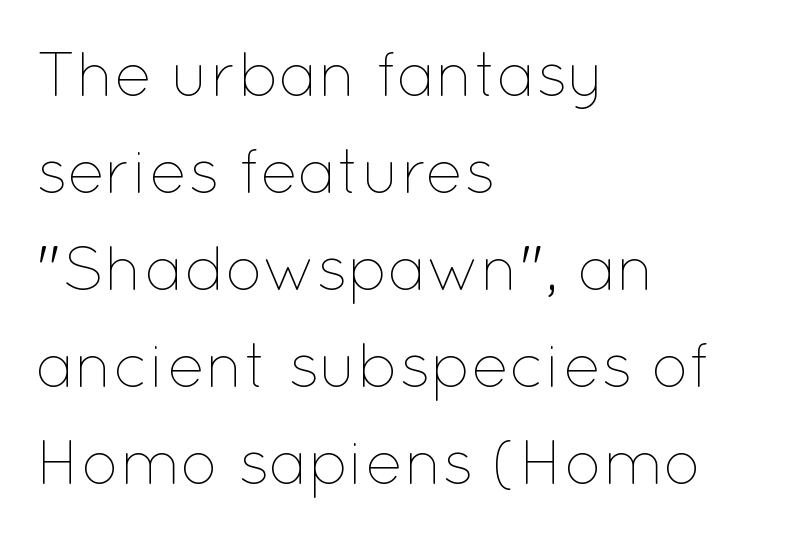
The image shows 63 px thin type, upright; set left-aligned, normal line spacing (1.54x), normal letter spacing, not underlined; low stroke contrast and a medium x-height.
